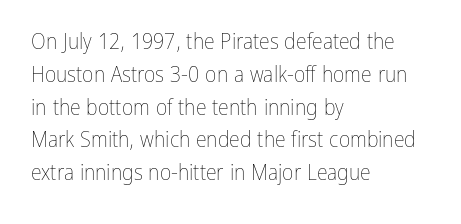
Q: Is the text bold? A: No.
Q: Is the text italic (slanted)? A: No, it is upright.
Q: Is the text underlined? A: No.
Q: How is the paragraph aligned? A: Left-aligned.
Q: Is the spacing between letters normal or unusually wide? A: Normal.
Q: Is the spacing between lines tight, normal or loose? A: Normal.
